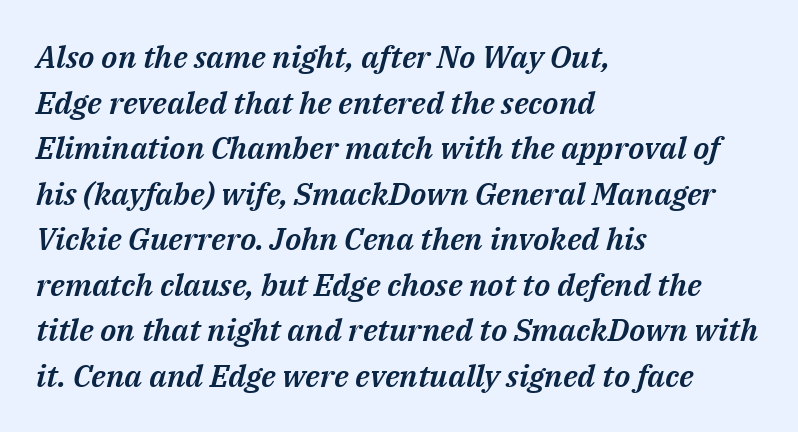
The face used here is proportionally spaced, like ordinary book or web type. In terms of letterspacing, this is plain default setting. Rows of type keep a routine distance in the vertical direction. Rendered with sloped, italic letterforms. The words here are not underlined.
